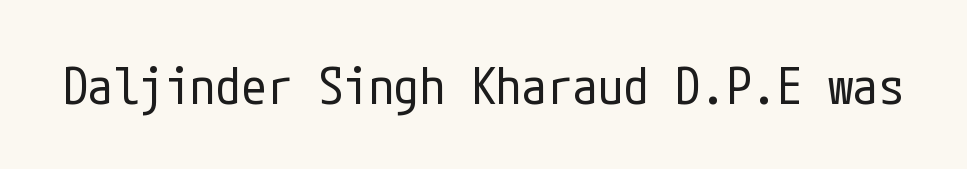
The text was rendered using a sans face with plain stroke endings. Counters stay open thanks to moderate or lighter strokes. The font's upright variant was chosen for this text. Honestly, there is no underline to notice here at all.
